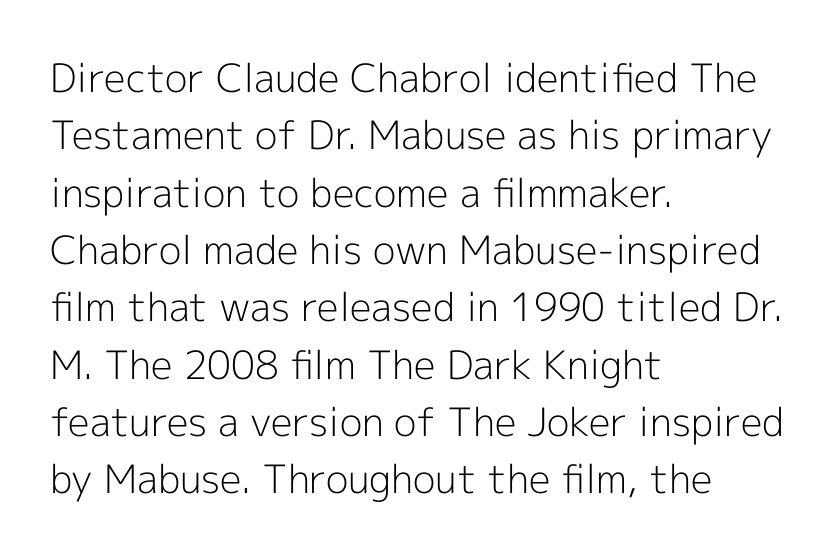
{"serif": "no", "italic": "no", "bold": "no", "weight": "light", "width": "normal", "x_height": "medium", "monospaced": "no", "underline": "no", "align": "left", "line_spacing": "normal", "line_spacing_ratio": 1.47, "letter_spacing": "normal", "letter_spacing_em": 0.0, "glyph_px": 39}
